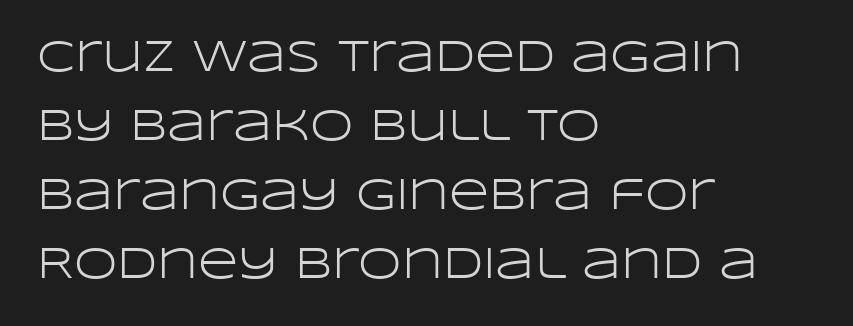
Q: Is the text bold? A: No.
Q: Is the text italic (slanted)? A: No, it is upright.
Q: Is the typeface a serif or a sans-serif typeface? A: Sans-serif.
Q: Is the text underlined? A: No.
Q: How is the paragraph aligned? A: Left-aligned.
Q: Is the spacing between letters normal or unusually wide? A: Normal.
Q: Is the spacing between lines tight, normal or loose? A: Normal.
Q: Width (condensed, normal, or wide)? A: Wide.
Q: Stroke contrast? A: Low.
Q: x-height? A: Large.
Q: Monospaced? A: No.
